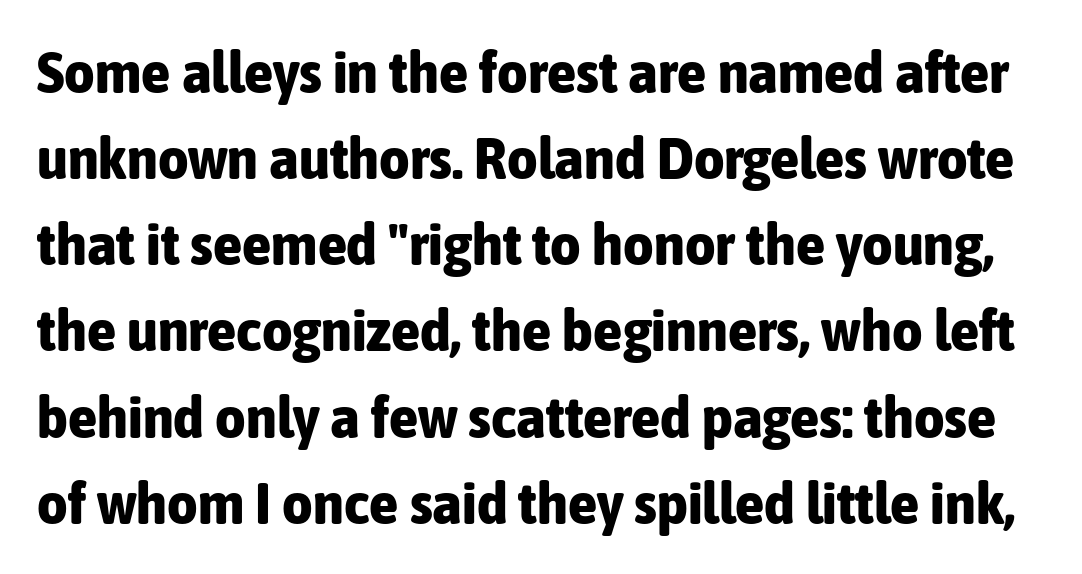
Q: Is the text bold? A: Yes.
Q: Is the text italic (slanted)? A: No, it is upright.
Q: Is the typeface a serif or a sans-serif typeface? A: Sans-serif.
Q: Is the text underlined? A: No.
Q: Is the spacing between letters normal or unusually wide? A: Normal.
Q: Is the spacing between lines tight, normal or loose? A: Normal.
Q: Width (condensed, normal, or wide)? A: Condensed.
Q: Stroke contrast? A: Low.
Q: x-height? A: Medium.
Q: Monospaced? A: No.
